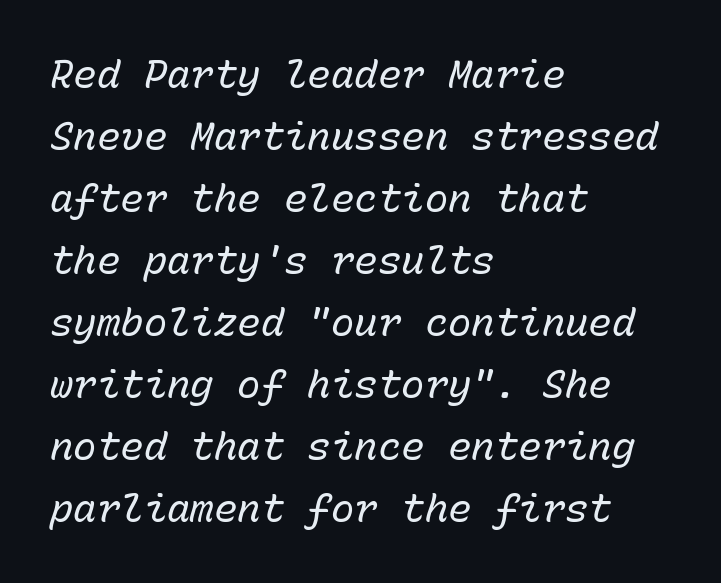
{"italic": "yes", "lean": "right", "slant_degrees": 15, "bold": "no", "weight": "regular", "width": "normal", "stroke_contrast": "low", "x_height": "medium", "monospaced": "yes", "underline": "no", "align": "left", "line_spacing": "normal", "line_spacing_ratio": 1.59, "letter_spacing": "normal", "letter_spacing_em": 0.0, "glyph_px": 39}
